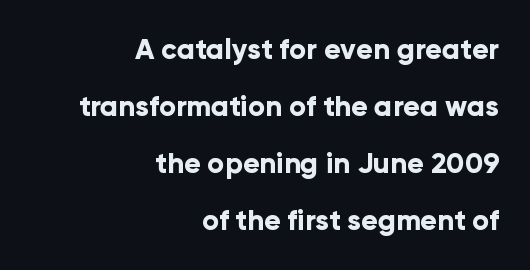
{"serif": "no", "italic": "no", "bold": "yes", "weight": "bold", "width": "normal", "stroke_contrast": "low", "x_height": "medium", "monospaced": "no", "underline": "no", "align": "right", "line_spacing": "loose", "line_spacing_ratio": 2.04, "letter_spacing": "normal", "letter_spacing_em": 0.0, "glyph_px": 28}
